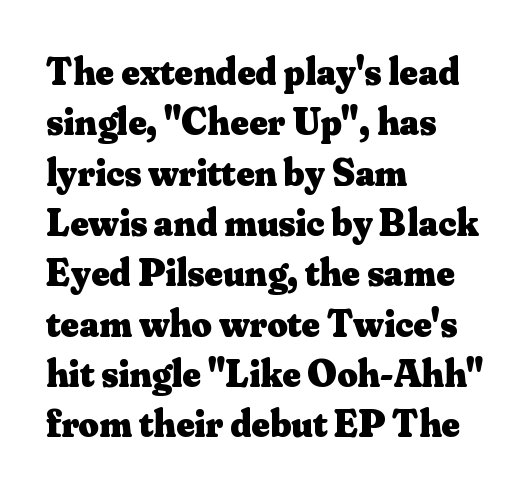
Q: Is the text bold? A: Yes.
Q: Is the text italic (slanted)? A: No, it is upright.
Q: Is the typeface a serif or a sans-serif typeface? A: Serif.
Q: Is the text underlined? A: No.
Q: How is the paragraph aligned? A: Left-aligned.
Q: Is the spacing between letters normal or unusually wide? A: Normal.
Q: Is the spacing between lines tight, normal or loose? A: Normal.
Q: Width (condensed, normal, or wide)? A: Normal.
Q: Stroke contrast? A: Medium.
Q: x-height? A: Small.
Q: Monospaced? A: No.
